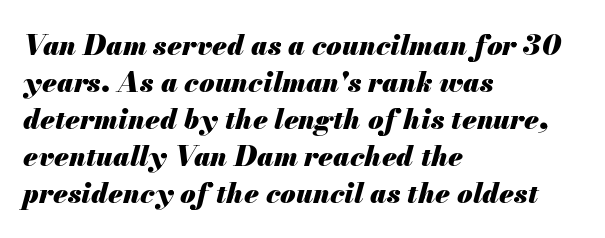
{"italic": "yes", "lean": "right", "slant_degrees": 13, "bold": "yes", "weight": "heavy", "width": "normal", "stroke_contrast": "medium", "x_height": "small", "monospaced": "no", "underline": "no", "align": "left", "line_spacing": "normal", "line_spacing_ratio": 1.32, "letter_spacing": "normal", "letter_spacing_em": 0.0, "glyph_px": 28}
